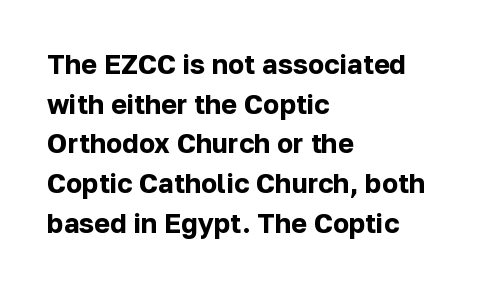
Q: Is the text bold? A: Yes.
Q: Is the text italic (slanted)? A: No, it is upright.
Q: Is the text underlined? A: No.
Q: How is the paragraph aligned? A: Left-aligned.
Q: Is the spacing between letters normal or unusually wide? A: Normal.
Q: Is the spacing between lines tight, normal or loose? A: Normal.
